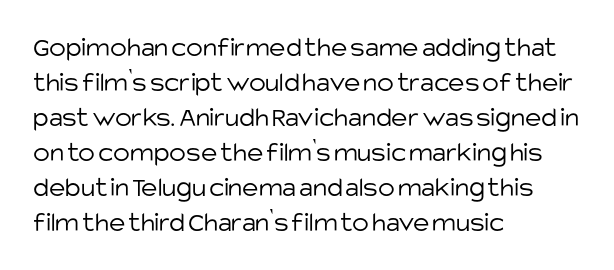
{"serif": "no", "italic": "no", "bold": "no", "weight": "light", "width": "normal", "stroke_contrast": "low", "x_height": "large", "monospaced": "no", "underline": "no", "align": "left", "line_spacing": "normal", "line_spacing_ratio": 1.25, "letter_spacing": "normal", "letter_spacing_em": 0.0, "glyph_px": 28}
